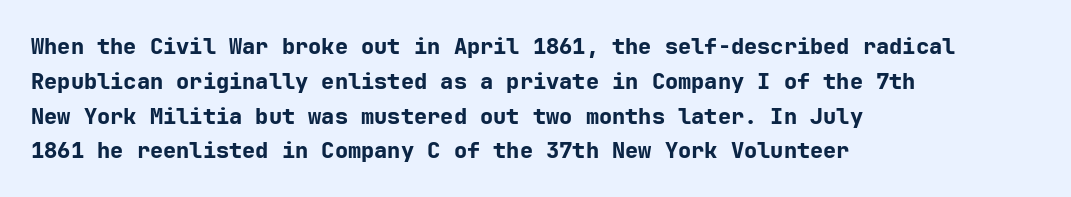
The image shows 22 px bold type, upright; set left-aligned, normal line spacing (1.58x), normal letter spacing, not underlined.
